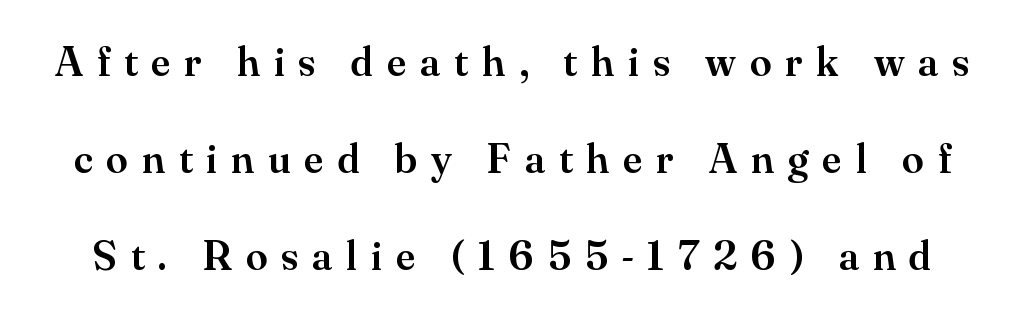
{"serif": "yes", "italic": "no", "bold": "semi", "weight": "semibold", "width": "normal", "stroke_contrast": "medium", "x_height": "small", "monospaced": "no", "underline": "no", "line_spacing": "loose", "line_spacing_ratio": 2.26, "letter_spacing": "wide", "letter_spacing_em": 0.33, "glyph_px": 43}
